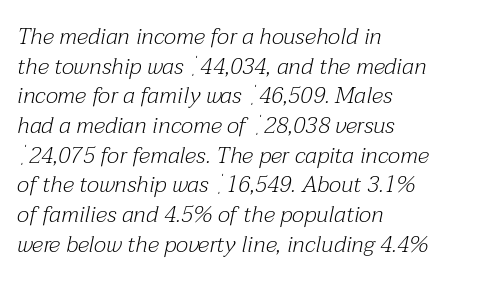
Baseline-to-baseline distance is the conventional proportion of letter height. Does the copy run flush right? No — it runs flush left. Rendered with sloped, italic letterforms. The words here are not underlined. Heft: none added — not bold.
